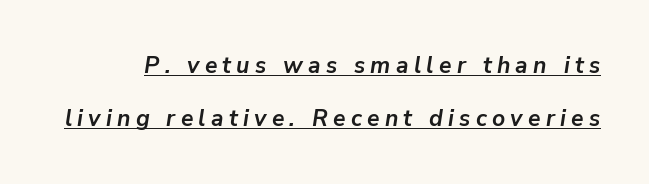
Q: Is the text bold? A: Yes.
Q: Is the text italic (slanted)? A: Yes, it leans right by about 9 degrees.
Q: Is the text underlined? A: Yes.
Q: Is the spacing between letters normal or unusually wide? A: Unusually wide.
Q: Is the spacing between lines tight, normal or loose? A: Loose.
